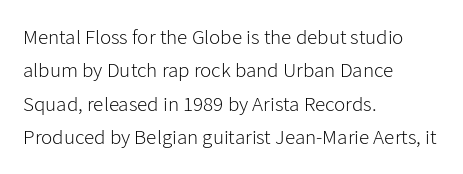
{"italic": "no", "bold": "no", "underline": "no", "align": "left", "line_spacing": "normal", "line_spacing_ratio": 1.59, "letter_spacing": "normal", "letter_spacing_em": 0.0, "glyph_px": 21}
